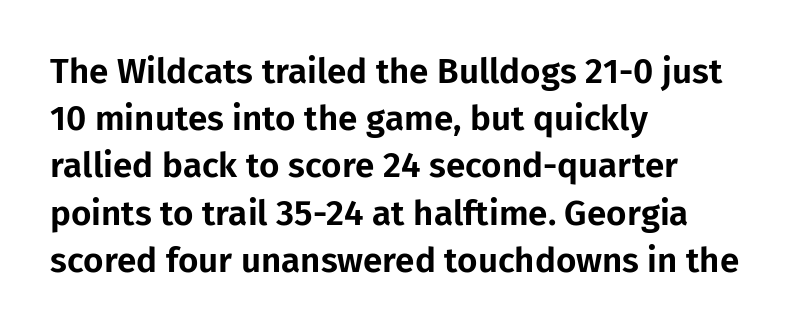
Q: Is the text italic (slanted)? A: No, it is upright.
Q: Is the typeface a serif or a sans-serif typeface? A: Sans-serif.
Q: Is the text underlined? A: No.
Q: How is the paragraph aligned? A: Left-aligned.
Q: Is the spacing between letters normal or unusually wide? A: Normal.
Q: Is the spacing between lines tight, normal or loose? A: Normal.
Q: Width (condensed, normal, or wide)? A: Normal.
Q: Stroke contrast? A: Low.
Q: x-height? A: Medium.
Q: Monospaced? A: No.
